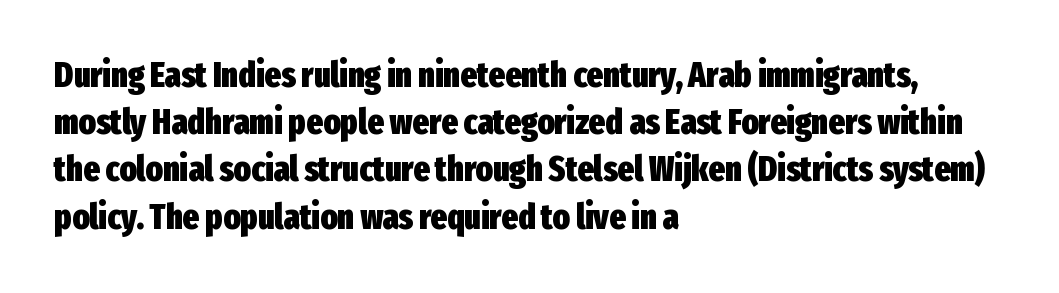
{"serif": "no", "italic": "no", "bold": "yes", "weight": "heavy", "width": "condensed", "stroke_contrast": "low", "x_height": "medium", "monospaced": "no", "underline": "no", "align": "left", "line_spacing": "normal", "line_spacing_ratio": 1.35, "letter_spacing": "normal", "letter_spacing_em": 0.0, "glyph_px": 35}
